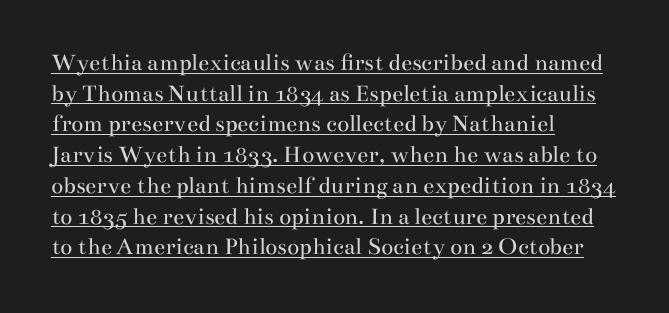
{"italic": "no", "bold": "no", "underline": "yes", "align": "left", "line_spacing_ratio": 1.23, "letter_spacing": "normal", "letter_spacing_em": 0.0, "glyph_px": 25}
